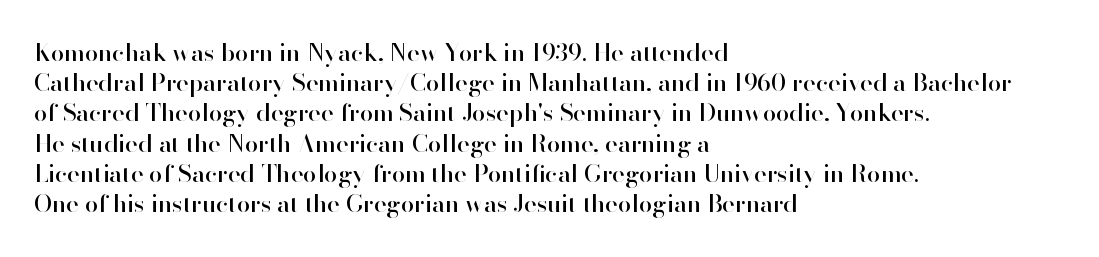
{"italic": "no", "underline": "no", "align": "left", "line_spacing": "normal", "line_spacing_ratio": 1.26, "letter_spacing": "normal", "letter_spacing_em": 0.0, "glyph_px": 24}
